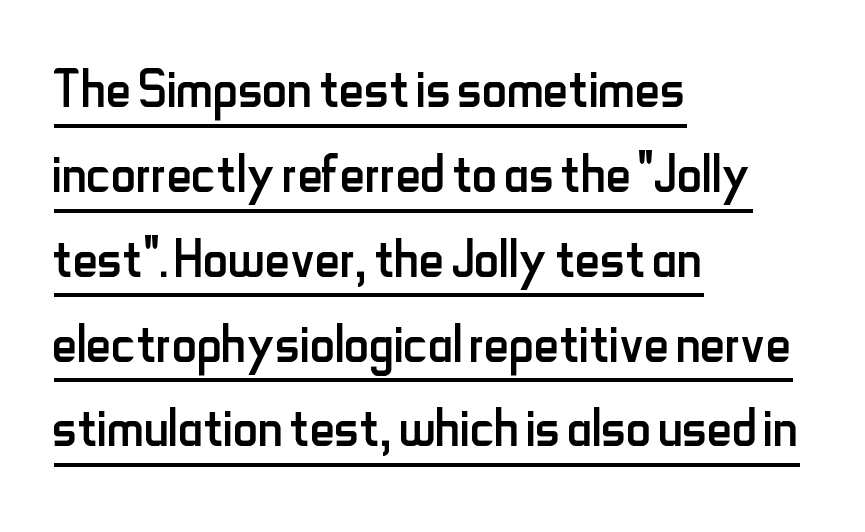
What stands out about the letter spacing? Nothing — it is the standard amount. This sample carries an underscore along the baseline area. Regarding serifs, this sample does without them. The lines are quadded left. A quiet, ordinary-to-light weight characterises the typeface. The font's upright variant was chosen for this text.
